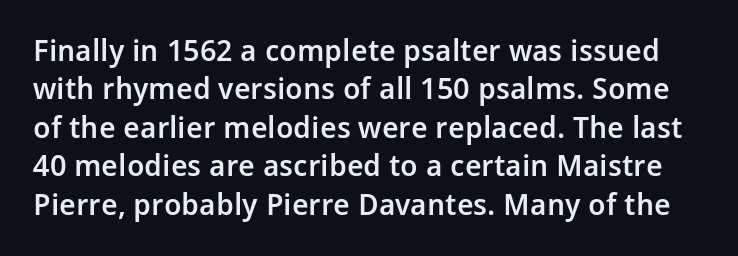
{"serif": "no", "italic": "no", "bold": "semi", "weight": "semibold", "width": "normal", "stroke_contrast": "low", "x_height": "medium", "monospaced": "no", "underline": "no", "line_spacing": "normal", "line_spacing_ratio": 1.28, "letter_spacing": "normal", "letter_spacing_em": 0.0, "glyph_px": 30}
